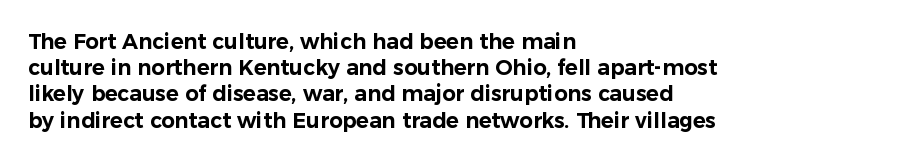
A typesetter would call this leading conventional body-copy spacing. Upright lettering throughout. This rendering uses left alignment, leaving the right contour irregular. The letterforms sit shoulder to shoulder at normal distance. Decoration check: the copy has no underline.
